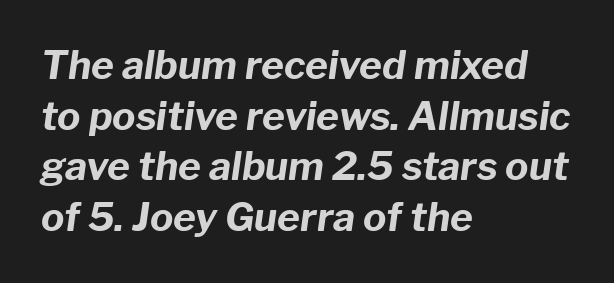
How would I describe the line gaps? Plain and ordinary. This rendering leaves character spacing at its baseline value. Slant detected: the letters are inclined. Clear beneath every line of the passage.
